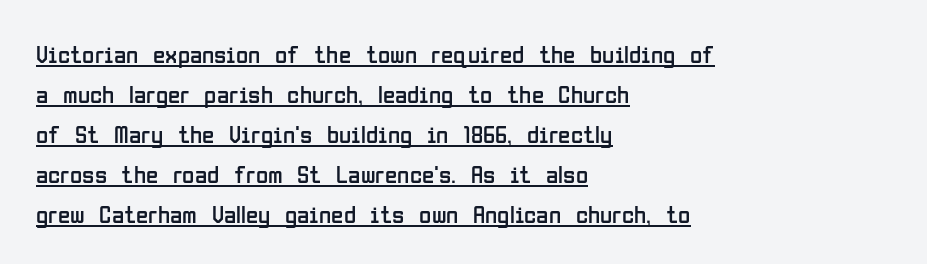
{"italic": "no", "bold": "no", "underline": "yes", "align": "left", "line_spacing": "normal", "line_spacing_ratio": 1.6, "letter_spacing": "normal", "letter_spacing_em": 0.0, "glyph_px": 25}
